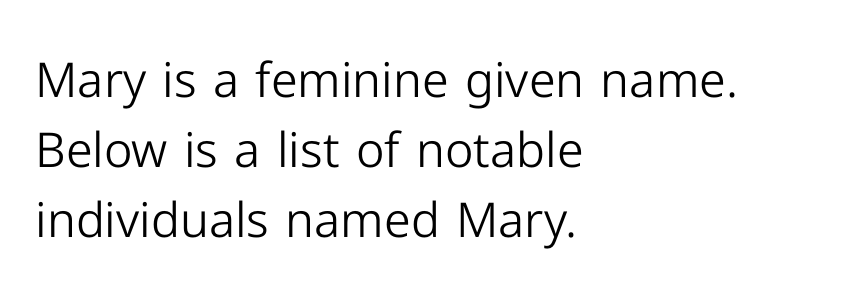
{"serif": "no", "italic": "no", "bold": "no", "weight": "light", "width": "normal", "stroke_contrast": "low", "x_height": "medium", "monospaced": "no", "underline": "no", "align": "left", "line_spacing": "normal", "line_spacing_ratio": 1.46, "letter_spacing": "normal", "letter_spacing_em": 0.0, "glyph_px": 48}
